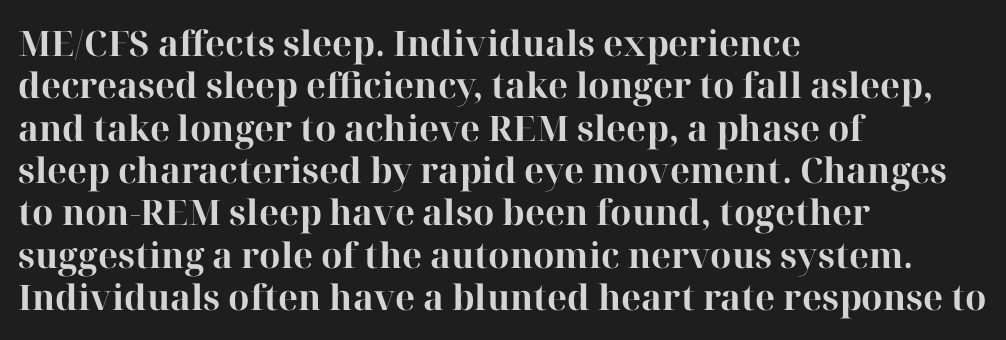
Nobody touched the tracking dial on this one. Stroke terminals: seriffed. Note the varied advance widths — an 'i' is clearly narrower than an 'm'. The letters are bold, with thick, heavy strokes.
